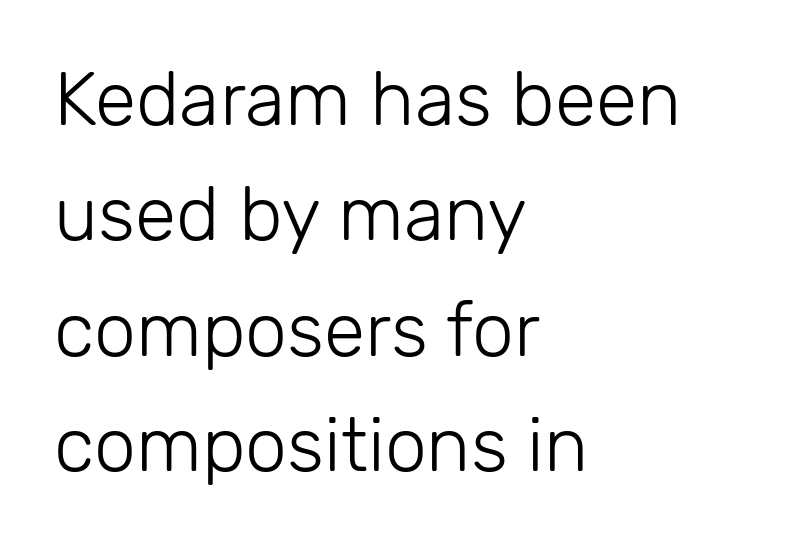
Visually the block forms a straight wall on the left and a jagged coastline on the right. The rendering shows plain stroke endings on the letterforms — a sans-serif design. The block of text has a typical density, with ordinary space between rows. Compared with typical body copy, the letter spacing here is the same. No heavy texture on the line: the type isn't bold.
